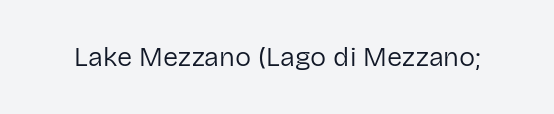
The image shows 27 px text type, upright; set normal letter spacing, not underlined.
